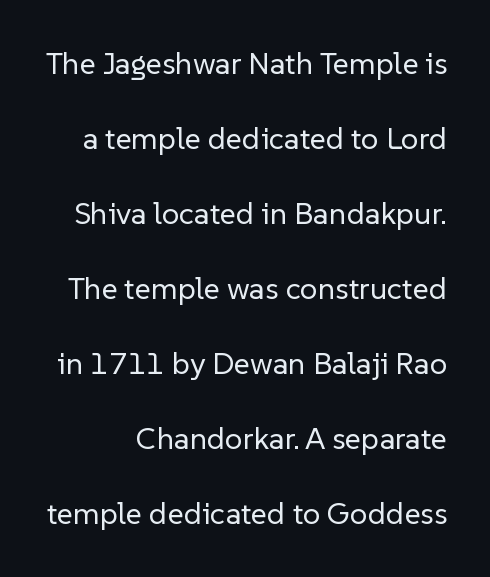
{"serif": "no", "italic": "no", "bold": "no", "weight": "regular", "width": "normal", "stroke_contrast": "low", "x_height": "medium", "monospaced": "no", "underline": "no", "line_spacing": "loose", "line_spacing_ratio": 2.42, "letter_spacing": "normal", "letter_spacing_em": 0.0, "glyph_px": 31}
